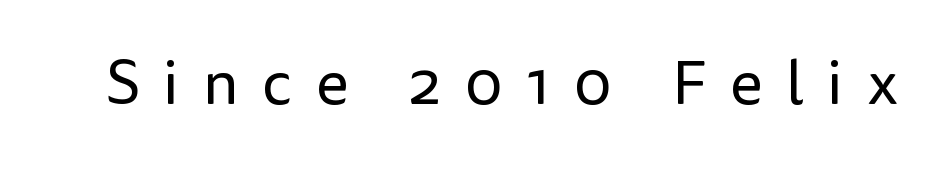
The rendering uses natural spacing where letterforms have individual widths. The letters stand straight up with perfectly vertical stems. Check under the words: just untouched page. To sum up the face: it is a sans, with no serifs.
